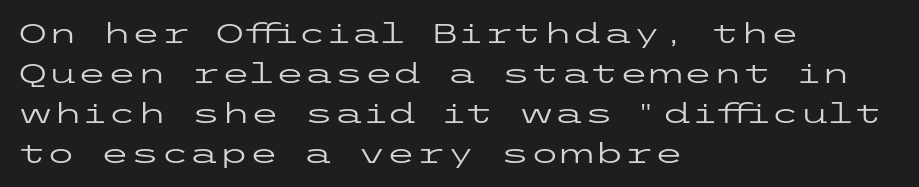
The image shows 27 px text type, upright; set left-aligned, normal line spacing (1.48x), normal letter spacing, not underlined.
